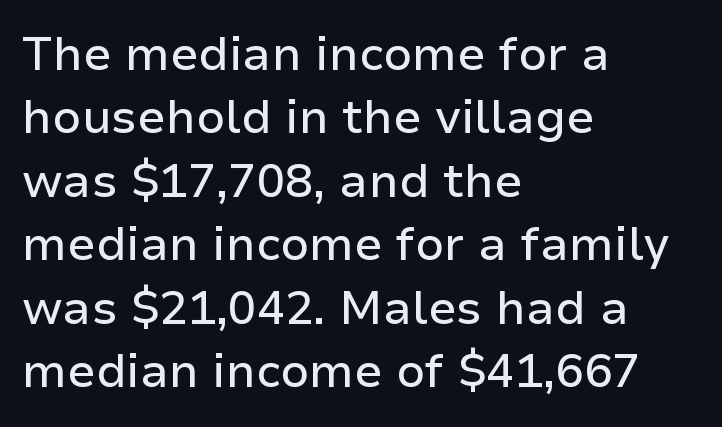
{"serif": "no", "italic": "no", "width": "normal", "stroke_contrast": "low", "x_height": "medium", "monospaced": "no", "underline": "no", "align": "left", "line_spacing": "normal", "line_spacing_ratio": 1.35, "letter_spacing": "normal", "letter_spacing_em": 0.0, "glyph_px": 47}
